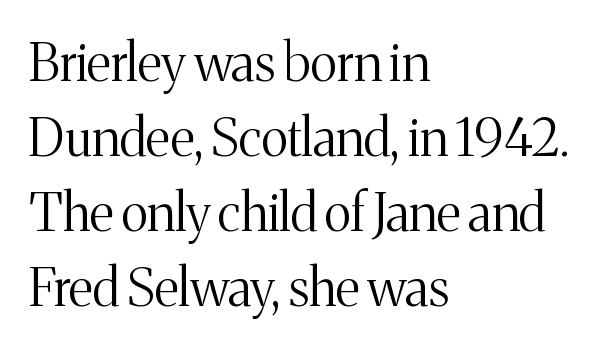
Q: Is the text bold? A: No.
Q: Is the text italic (slanted)? A: No, it is upright.
Q: Is the typeface a serif or a sans-serif typeface? A: Serif.
Q: Is the text underlined? A: No.
Q: How is the paragraph aligned? A: Left-aligned.
Q: Is the spacing between letters normal or unusually wide? A: Normal.
Q: Is the spacing between lines tight, normal or loose? A: Normal.
Q: Width (condensed, normal, or wide)? A: Normal.
Q: Stroke contrast? A: Medium.
Q: x-height? A: Medium.
Q: Monospaced? A: No.
